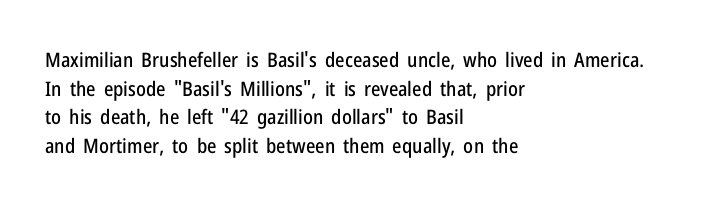
Every character sits straight up, as roman type does. The glyphs are unaccompanied by any horizontal stroke below them. Normally led — the rows are evenly, conventionally spaced. If you drew a ruler down the left edge, every line would touch it. The type is set solid horizontally, with unmodified tracking.
